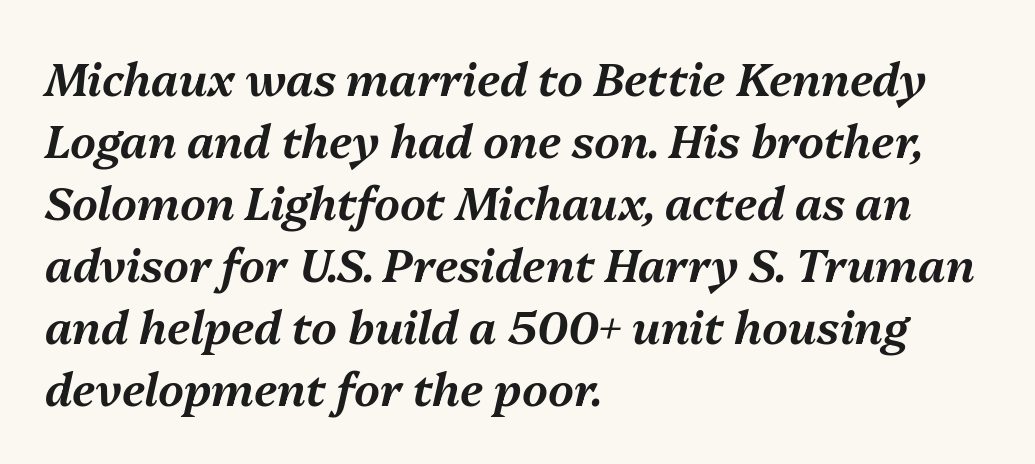
A bare baseline throughout the passage. Tracking value appears to be zero — textbook default spacing. Character widths vary here, with narrow letters taking less room than wide ones. Italic? Definitely — the glyphs are oblique.
